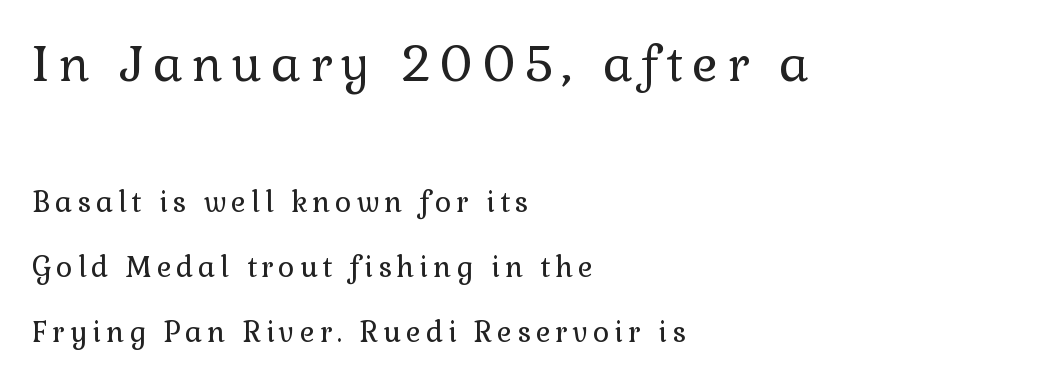
The image shows 49 px regular-weight serif type, upright; set left-aligned, loose line spacing (2.31x), not underlined; the first (top) block is 1.75x larger; a medium x-height.
